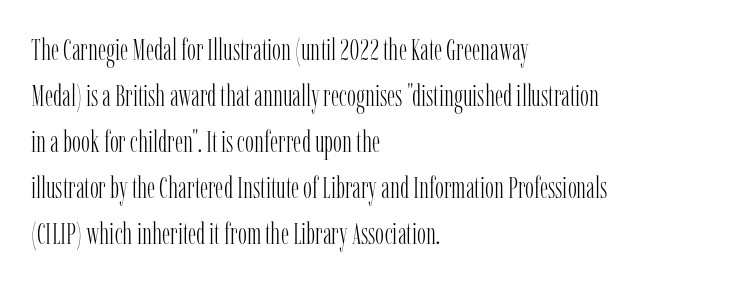
{"serif": "yes", "italic": "no", "bold": "no", "weight": "light", "width": "condensed", "stroke_contrast": "low", "x_height": "medium", "monospaced": "no", "underline": "no", "align": "left", "line_spacing": "normal", "line_spacing_ratio": 1.53, "letter_spacing": "normal", "letter_spacing_em": 0.0, "glyph_px": 30}
